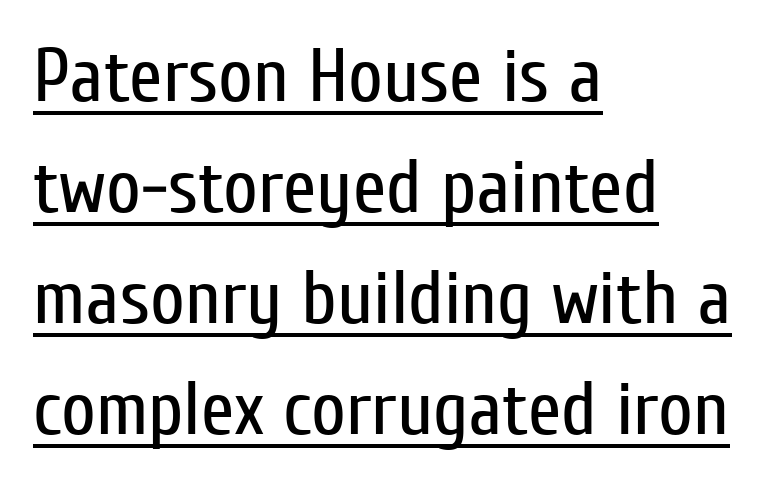
Q: Is the text bold? A: No.
Q: Is the text italic (slanted)? A: No, it is upright.
Q: Is the typeface a serif or a sans-serif typeface? A: Sans-serif.
Q: Is the text underlined? A: Yes.
Q: How is the paragraph aligned? A: Left-aligned.
Q: Is the spacing between letters normal or unusually wide? A: Normal.
Q: Is the spacing between lines tight, normal or loose? A: Normal.
Q: Width (condensed, normal, or wide)? A: Condensed.
Q: Stroke contrast? A: Low.
Q: x-height? A: Medium.
Q: Monospaced? A: No.
